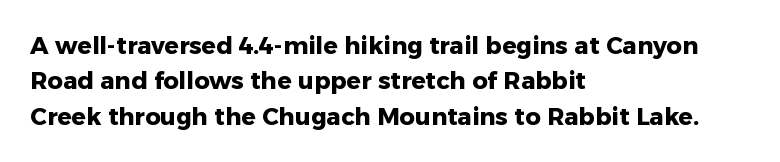
The image shows 24 px bold type, upright; set left-aligned, normal line spacing (1.47x), normal letter spacing, not underlined.
